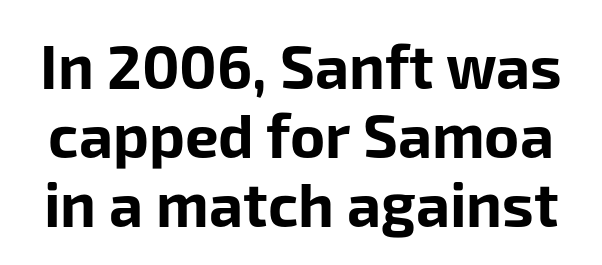
Classification — sans serif. Tracking value appears to be zero — textbook default spacing. If you measured baseline to baseline, you'd find a short distance. Italic? Not at all — the glyphs are vertical. Any mark beneath the type? The region is blank. A typesetter would call this proportional, since set widths differ per character.
